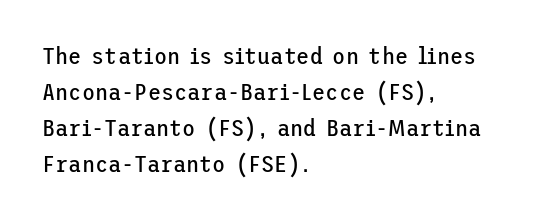
Q: Is the text bold? A: No.
Q: Is the text italic (slanted)? A: No, it is upright.
Q: Is the text underlined? A: No.
Q: How is the paragraph aligned? A: Left-aligned.
Q: Is the spacing between letters normal or unusually wide? A: Normal.
Q: Is the spacing between lines tight, normal or loose? A: Normal.
